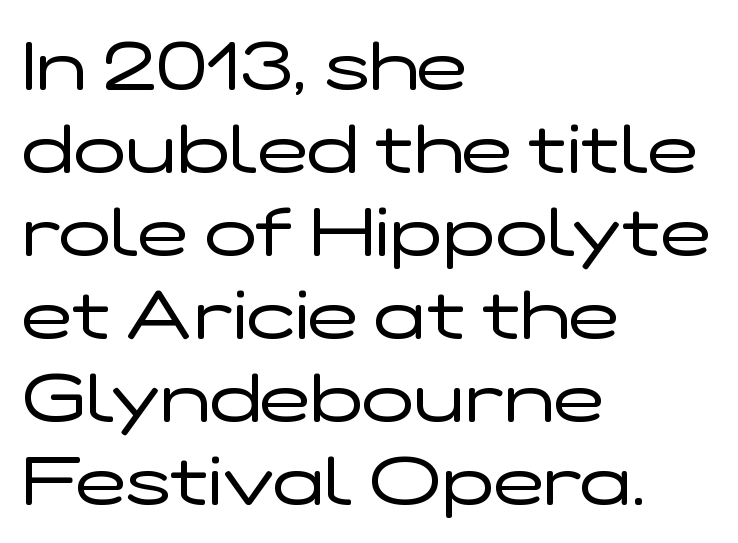
Q: Is the text bold? A: No.
Q: Is the text italic (slanted)? A: No, it is upright.
Q: Is the typeface a serif or a sans-serif typeface? A: Sans-serif.
Q: Is the text underlined? A: No.
Q: How is the paragraph aligned? A: Left-aligned.
Q: Is the spacing between letters normal or unusually wide? A: Normal.
Q: Width (condensed, normal, or wide)? A: Wide.
Q: Stroke contrast? A: Low.
Q: x-height? A: Medium.
Q: Monospaced? A: No.
